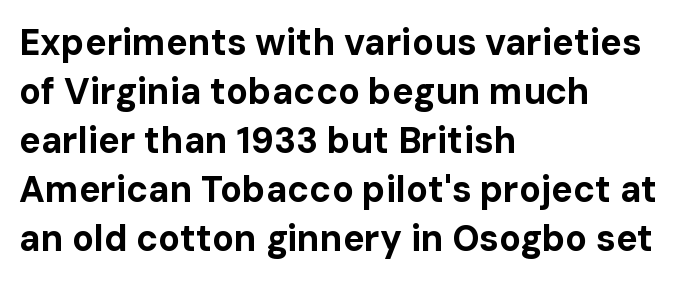
Students, this is bold: see how much ink each stroke carries. Spacing verdict: proportional, widths tailored to each character. I'd call this a sans setting — the letters go barefoot. Horizontal bands of white between lines are of average thickness.
